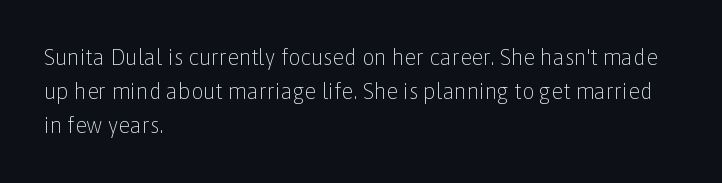
{"italic": "no", "bold": "no", "underline": "no", "align": "left", "line_spacing": "normal", "line_spacing_ratio": 1.55, "letter_spacing": "normal", "letter_spacing_em": 0.0, "glyph_px": 22}
